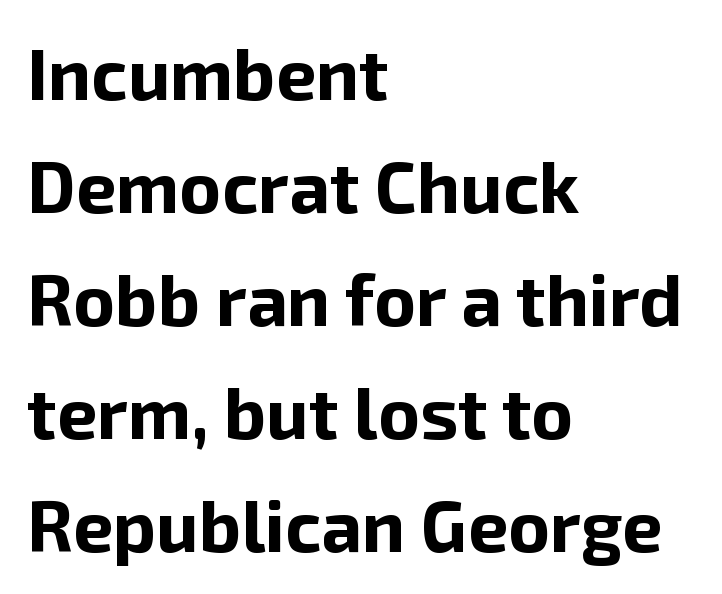
{"serif": "no", "italic": "no", "bold": "yes", "weight": "bold", "width": "normal", "stroke_contrast": "low", "x_height": "medium", "monospaced": "no", "underline": "no", "align": "left", "line_spacing": "normal", "line_spacing_ratio": 1.57, "letter_spacing": "normal", "letter_spacing_em": 0.0, "glyph_px": 72}
